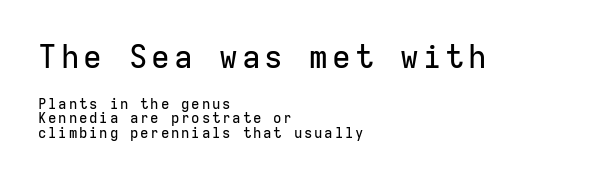
Q: Is the text italic (slanted)? A: No, it is upright.
Q: Is the typeface a serif or a sans-serif typeface? A: Sans-serif.
Q: Is the text underlined? A: No.
Q: How is the paragraph aligned? A: Left-aligned.
Q: Is the spacing between lines tight, normal or loose? A: Tight.
Q: Which block of text is set in a larger size, the first (top) or the second (bottom)? A: The first (top) one.
Q: Width (condensed, normal, or wide)? A: Normal.
Q: Stroke contrast? A: Low.
Q: x-height? A: Medium.
Q: Monospaced? A: Yes.
